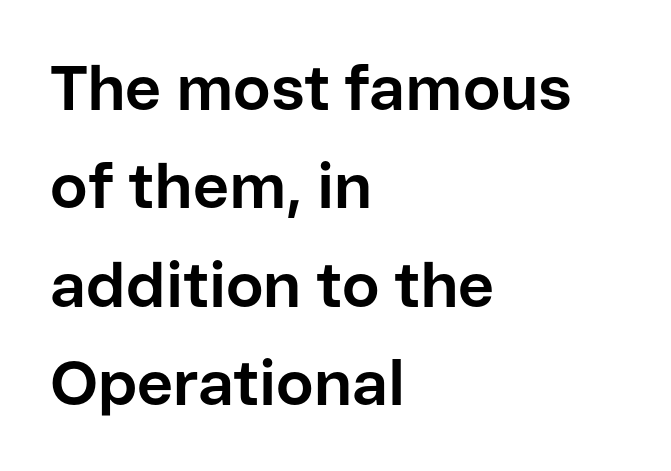
Q: Is the text bold? A: Yes.
Q: Is the text italic (slanted)? A: No, it is upright.
Q: Is the typeface a serif or a sans-serif typeface? A: Sans-serif.
Q: Is the text underlined? A: No.
Q: How is the paragraph aligned? A: Left-aligned.
Q: Is the spacing between letters normal or unusually wide? A: Normal.
Q: Is the spacing between lines tight, normal or loose? A: Normal.
Q: Width (condensed, normal, or wide)? A: Normal.
Q: Stroke contrast? A: Low.
Q: x-height? A: Medium.
Q: Monospaced? A: No.
